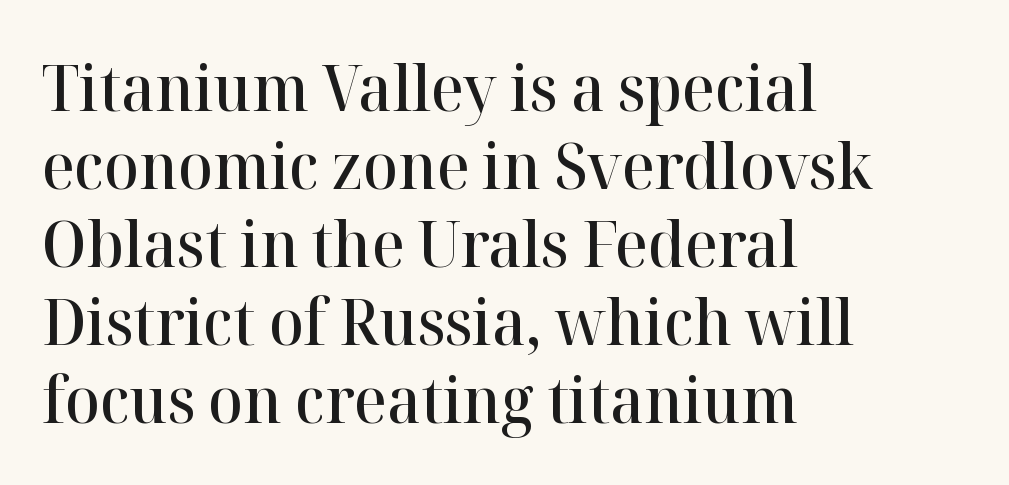
Q: Is the text bold? A: Semi-bold.
Q: Is the text italic (slanted)? A: No, it is upright.
Q: Is the typeface a serif or a sans-serif typeface? A: Serif.
Q: Is the text underlined? A: No.
Q: How is the paragraph aligned? A: Left-aligned.
Q: Is the spacing between letters normal or unusually wide? A: Normal.
Q: Width (condensed, normal, or wide)? A: Normal.
Q: Stroke contrast? A: High.
Q: x-height? A: Medium.
Q: Monospaced? A: No.
